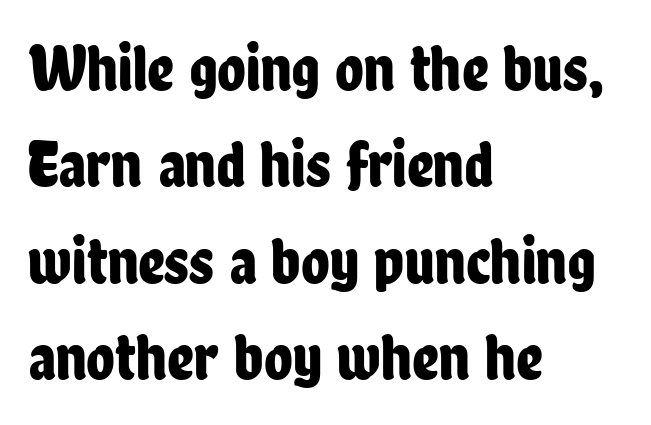
Q: Is the text italic (slanted)? A: No, it is upright.
Q: Is the typeface a serif or a sans-serif typeface? A: Sans-serif.
Q: Is the text underlined? A: No.
Q: How is the paragraph aligned? A: Left-aligned.
Q: Is the spacing between letters normal or unusually wide? A: Normal.
Q: Is the spacing between lines tight, normal or loose? A: Normal.
Q: Width (condensed, normal, or wide)? A: Condensed.
Q: Stroke contrast? A: Low.
Q: x-height? A: Medium.
Q: Monospaced? A: No.
